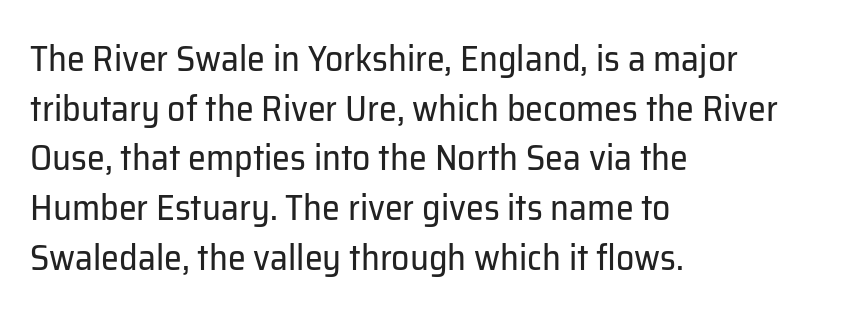
The image shows 36 px regular-weight sans-serif type, upright; set left-aligned, normal line spacing (1.38x), normal letter spacing, not underlined; low stroke contrast and a medium x-height.
